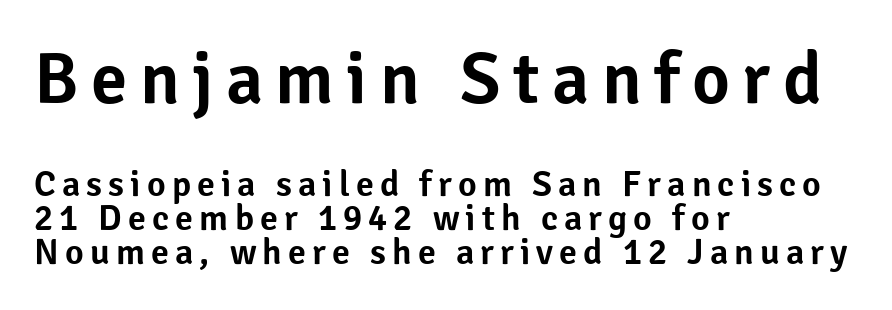
{"serif": "no", "italic": "no", "width": "normal", "stroke_contrast": "low", "x_height": "medium", "monospaced": "no", "underline": "no", "align": "left", "line_spacing": "tight", "line_spacing_ratio": 0.95, "larger_block": "first", "size_ratio": 2.03, "glyph_px": 73}
